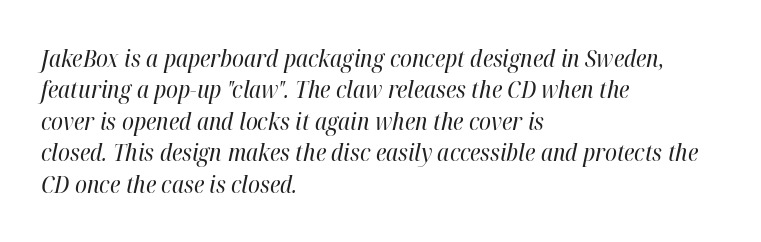
Q: Is the text bold? A: No.
Q: Is the text italic (slanted)? A: Yes, it leans right by about 12 degrees.
Q: Is the text underlined? A: No.
Q: How is the paragraph aligned? A: Left-aligned.
Q: Is the spacing between letters normal or unusually wide? A: Normal.
Q: Is the spacing between lines tight, normal or loose? A: Normal.
